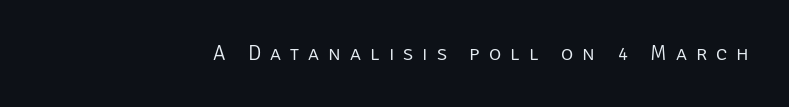
Inter-character spacing is expanded well beyond the font's built-in metrics. The passage shown is not underscored anywhere. The passage shown is not bold in any degree. This is roman type, the default non-slanted kind.
